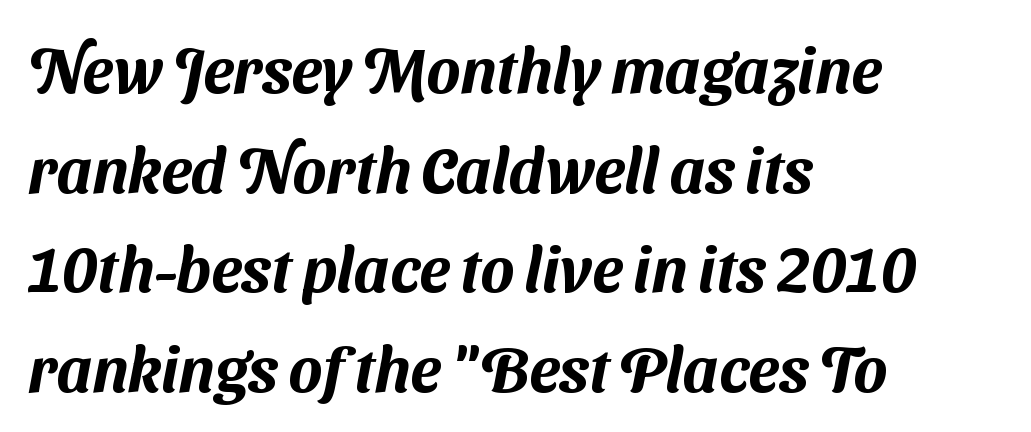
Reading down the column, the eye jumps a familiar distance to each next line. One-word summary of the alignment: left. How are the letters spaced? Ordinarily, with no added tracking. Rule under the text: the space is simply empty.
